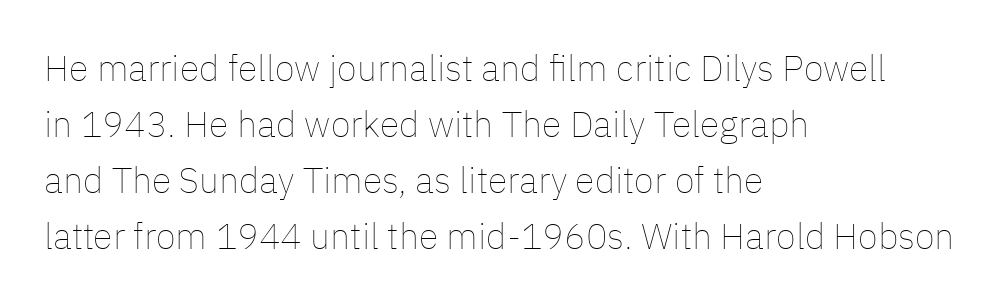
The image shows 36 px thin type, upright; set left-aligned, normal line spacing (1.56x), normal letter spacing, not underlined; low stroke contrast and a medium x-height.
